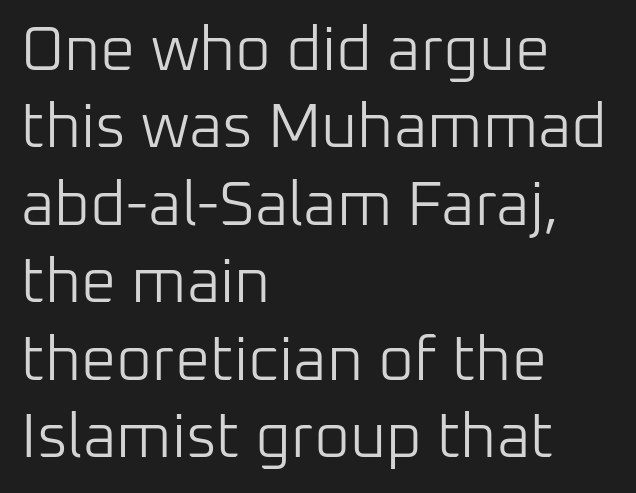
The image shows 62 px light sans-serif type, upright; set left-aligned, normal line spacing (1.25x), normal letter spacing, not underlined; low stroke contrast and a medium x-height.
